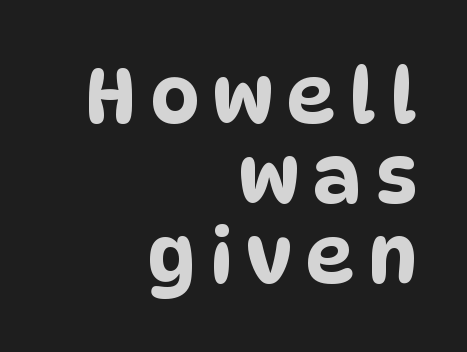
Q: Is the typeface a serif or a sans-serif typeface? A: Sans-serif.
Q: Is the text underlined? A: No.
Q: How is the paragraph aligned? A: Right-aligned.
Q: Is the spacing between lines tight, normal or loose? A: Tight.
Q: Width (condensed, normal, or wide)? A: Condensed.
Q: Stroke contrast? A: Low.
Q: x-height? A: Large.
Q: Monospaced? A: No.
